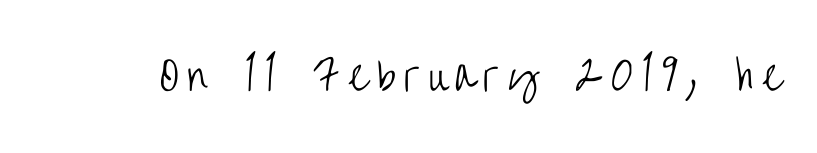
Note the varied advance widths — an 'i' is clearly narrower than an 'm'. This is roman type, the default non-slanted kind. How are the letters spaced? Widely, with obvious added tracking. Serifs: no, the terminals of the letterforms are clean. This rendering features lettering with no underline. Is this a heavy cut? Hardly; it is regular or lighter.
